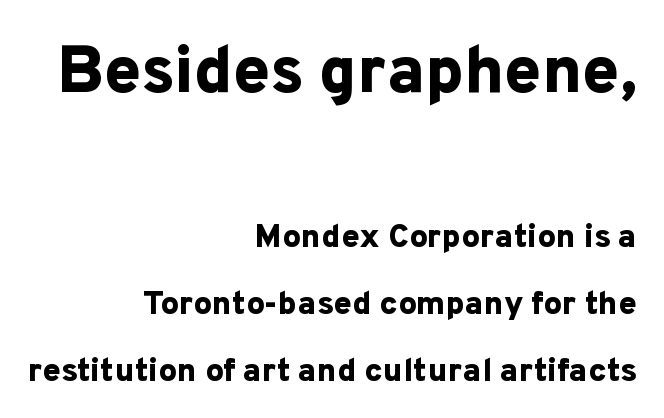
Q: Is the text bold? A: Yes.
Q: Is the text italic (slanted)? A: No, it is upright.
Q: Is the typeface a serif or a sans-serif typeface? A: Sans-serif.
Q: Is the text underlined? A: No.
Q: How is the paragraph aligned? A: Right-aligned.
Q: Is the spacing between letters normal or unusually wide? A: Normal.
Q: Is the spacing between lines tight, normal or loose? A: Loose.
Q: Which block of text is set in a larger size, the first (top) or the second (bottom)? A: The first (top) one.
Q: Width (condensed, normal, or wide)? A: Normal.
Q: Stroke contrast? A: Low.
Q: x-height? A: Medium.
Q: Monospaced? A: No.
